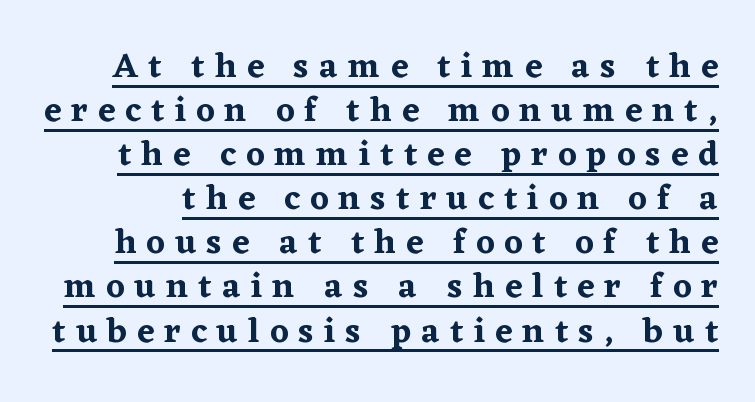
Q: Is the text italic (slanted)? A: No, it is upright.
Q: Is the typeface a serif or a sans-serif typeface? A: Serif.
Q: Is the text underlined? A: Yes.
Q: Is the spacing between letters normal or unusually wide? A: Unusually wide.
Q: Is the spacing between lines tight, normal or loose? A: Normal.
Q: Width (condensed, normal, or wide)? A: Normal.
Q: Stroke contrast? A: Low.
Q: x-height? A: Medium.
Q: Monospaced? A: No.
